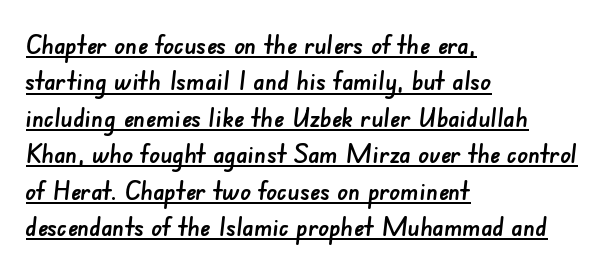
A typographer would call this underscored text. Vertical spacing — default. Nobody touched the tracking dial on this one. The text block is weighted toward the left margin, trailing off unevenly rightward.
